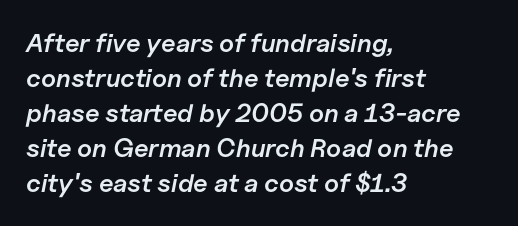
The image shows 26 px text type, italic (leaning right); set left-aligned, normal line spacing (1.35x), normal letter spacing, not underlined.
